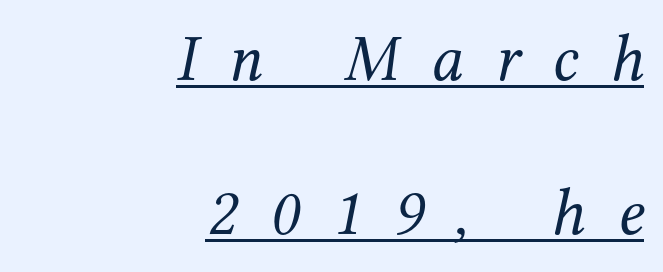
The image shows 67 px regular-weight serif type, italic (leaning right); set right-aligned, loose line spacing (2.3x), unusually wide letter spacing (+0.48 em), underlined; medium stroke contrast and a medium x-height.
